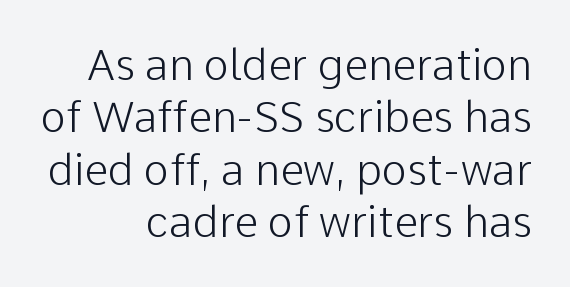
Looks like regular typesetting: each glyph gets only the width it needs. The letters look calm and open, with moderate or lighter stems. A typesetter would mark this as roman, not italic. Casual observation: everything's shoved over to the right. The letterforms sit shoulder to shoulder at normal distance. The passage shown is not underscored anywhere.
